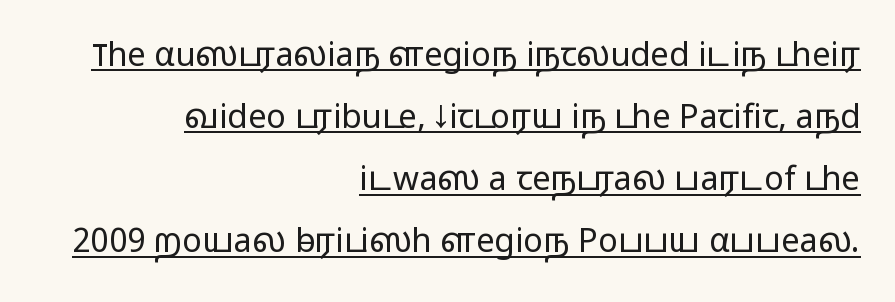
{"serif": "no", "italic": "no", "bold": "no", "weight": "light", "width": "wide", "stroke_contrast": "low", "x_height": "medium", "monospaced": "no", "underline": "yes", "align": "right", "line_spacing_ratio": 1.88, "letter_spacing": "normal", "letter_spacing_em": 0.0, "glyph_px": 33}
